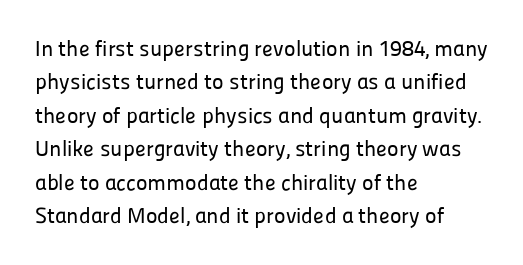
Regarding leading, the lines here are spaced in the standard way. The typography opts for an upright posture over an oblique one. Caption: multi-line text, flush left, ragged right. Nothing unusual about the tracking: characters are spaced as the font intends.
